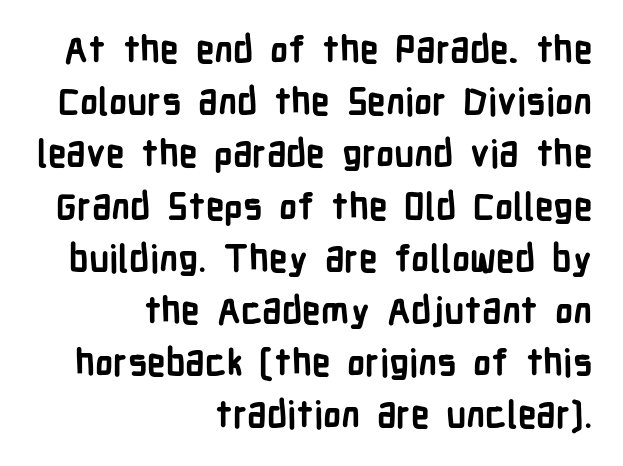
I'd describe the lettering as bold — thick and assertive. If you drew a line through each stem, it would be perfectly vertical. A bare baseline throughout the passage. Is there much room between lines? A standard amount, neither cramped nor airy. Is this a fixed-width face? No — the glyphs have proportional, varying widths. Compared with a flush-left layout, this one pins lines to the opposite, right side.
